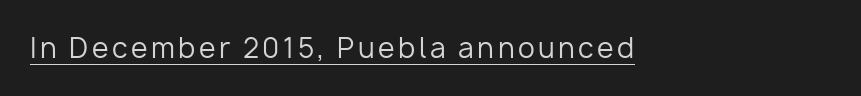
This is not heavy type; no bold has been used. A roman cut, with each character standing at attention. Is there an underline? Yes — a line sits under the letters.
